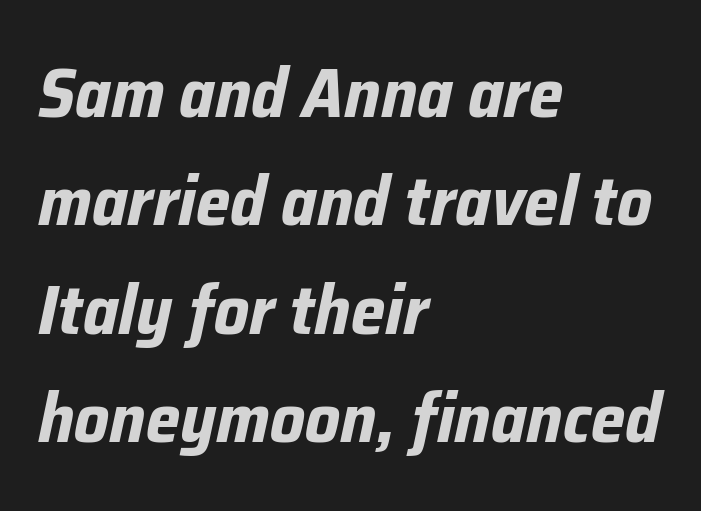
The image shows 69 px bold type, italic (leaning right); set left-aligned, normal line spacing (1.57x), normal letter spacing, not underlined; low stroke contrast and a medium x-height.
